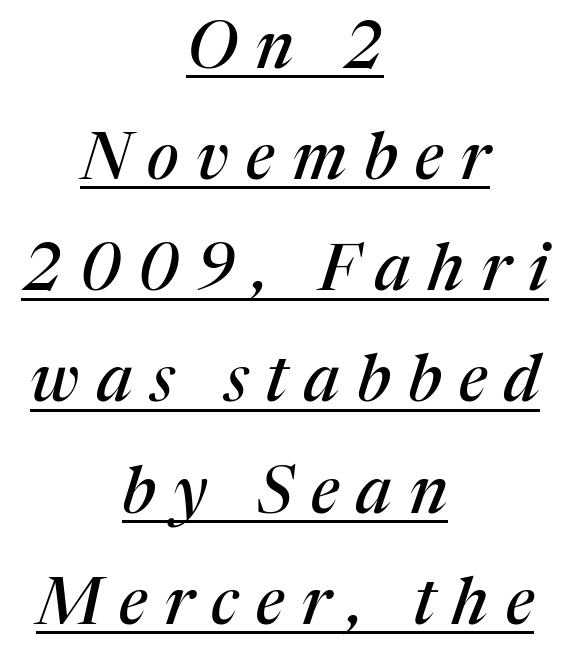
In designer terms, the underline attribute is active on this setting. The text carries the slant typical of an italic or oblique font. This sample has the flowing, uneven cadence of proportional lettering. I'd call this a serif setting — the letters wear small feet.
